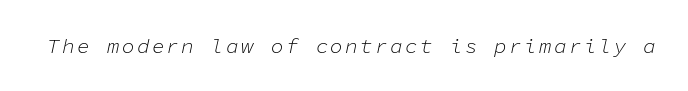
The image shows 21 px text type, italic (leaning right); set not underlined.
